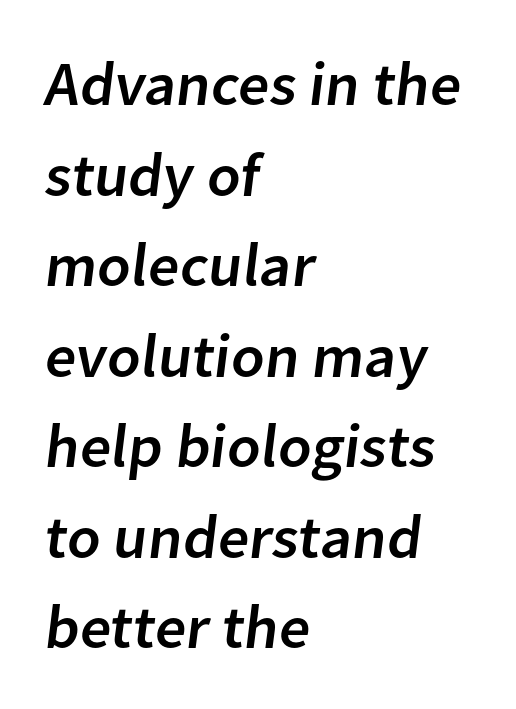
Each letter keeps its own natural width here, so spacing adapts to shape. The lines in this sample share a left origin and differ only in where they stop. What's the leading like? Ordinary, nothing unusual. Words appear dense and cohesive because spacing is normal. The rendering shows plain stroke endings on the letterforms — a sans-serif design.
